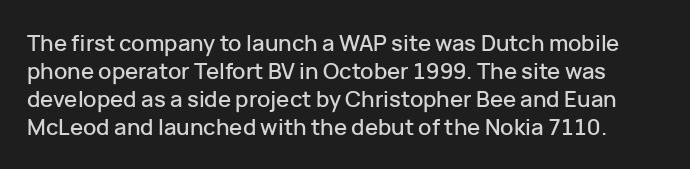
Q: Is the text italic (slanted)? A: No, it is upright.
Q: Is the text underlined? A: No.
Q: Is the spacing between letters normal or unusually wide? A: Normal.
Q: Is the spacing between lines tight, normal or loose? A: Normal.
